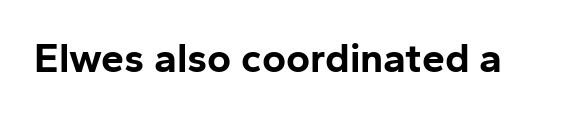
The lettering holds an erect, upright posture throughout. In terms of weight, the rendering is a true, heavy bold. Beneath every word, the page is bare. The type family on display is of the sans-serif kind. Does extra space separate the letters? No, they use regular spacing. Each letter keeps its own natural width here, so spacing adapts to shape.
